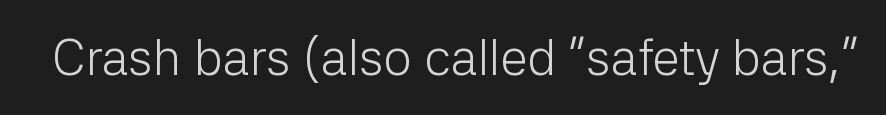
The image shows 50 px light sans-serif type, upright; set normal letter spacing, not underlined; low stroke contrast and a medium x-height.
